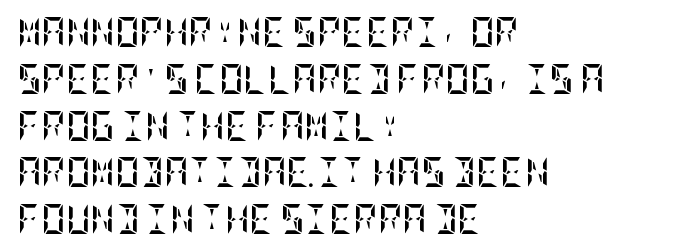
{"italic": "no", "bold": "yes", "weight": "semibold", "width": "condensed", "stroke_contrast": "low", "x_height": "large", "underline": "no", "align": "left", "line_spacing": "normal", "line_spacing_ratio": 1.56, "letter_spacing": "normal", "letter_spacing_em": 0.0, "glyph_px": 30}
